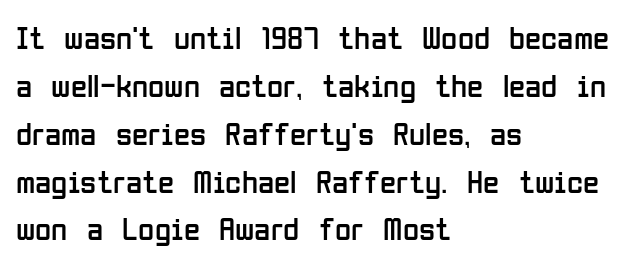
Q: Is the text bold? A: No.
Q: Is the text italic (slanted)? A: No, it is upright.
Q: Is the typeface a serif or a sans-serif typeface? A: Sans-serif.
Q: Is the text underlined? A: No.
Q: How is the paragraph aligned? A: Left-aligned.
Q: Is the spacing between letters normal or unusually wide? A: Normal.
Q: Is the spacing between lines tight, normal or loose? A: Normal.
Q: Width (condensed, normal, or wide)? A: Condensed.
Q: Stroke contrast? A: Low.
Q: x-height? A: Medium.
Q: Monospaced? A: No.
